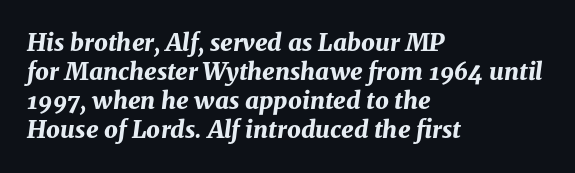
Q: Is the text bold? A: Yes.
Q: Is the text italic (slanted)? A: Yes, it leans right by about 8 degrees.
Q: Is the text underlined? A: No.
Q: How is the paragraph aligned? A: Left-aligned.
Q: Is the spacing between letters normal or unusually wide? A: Normal.
